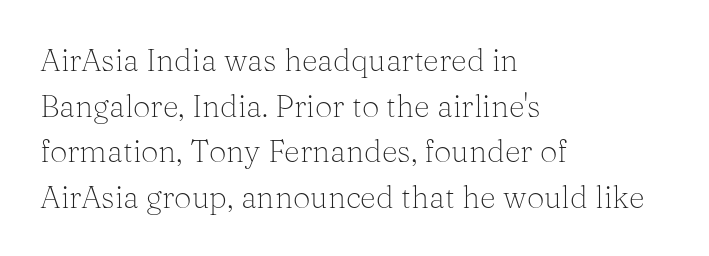
Caption: face not bold, strokes unweighted. Plain, unruled lines of type. The typeface chosen for these lines features serifs. Each letter keeps its own natural width here, so spacing adapts to shape. The lines in this sample share a left origin and differ only in where they stop. Regarding leading, the lines here are spaced in the standard way.
